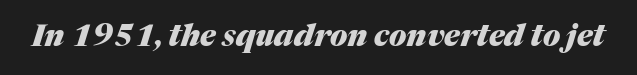
A typesetter would call this proportional, since set widths differ per character. Anything drawn beneath the words? Only blank space. How heavy is the stroke? Heavy — this is a bold. The rendering keeps characters at their native spacing. A typesetter would mark this as italic.
